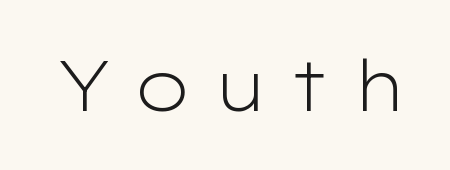
Nobody drew a line under any word here. A typesetter would call this proportional, since set widths differ per character. The characters are drawn with everyday or finer stroke widths. This rendering employs a face without finishing strokes, i.e., a sans-serif.
